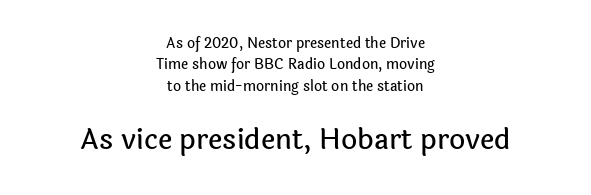
Q: Is the text italic (slanted)? A: No, it is upright.
Q: Is the typeface a serif or a sans-serif typeface? A: Sans-serif.
Q: Is the text underlined? A: No.
Q: How is the paragraph aligned? A: Centered.
Q: Is the spacing between letters normal or unusually wide? A: Normal.
Q: Is the spacing between lines tight, normal or loose? A: Normal.
Q: Which block of text is set in a larger size, the first (top) or the second (bottom)? A: The second (bottom) one.
Q: Width (condensed, normal, or wide)? A: Normal.
Q: x-height? A: Medium.
Q: Monospaced? A: No.
